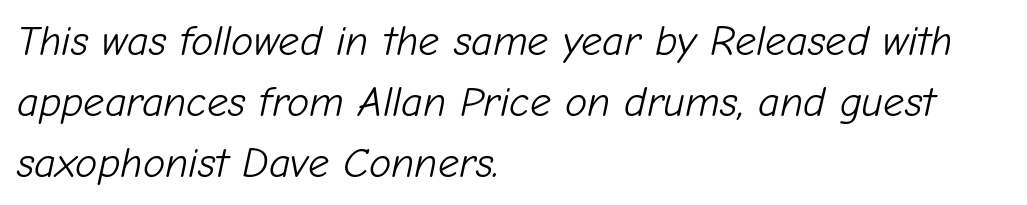
Left-aligned paragraph, ragged on the right. Each word holds together tightly as a unit, with standard inter-letter gaps. The glyphs are unaccompanied by any horizontal stroke below them. Successive baselines arrive at the customary interval. Looks like regular typesetting: each glyph gets only the width it needs.
